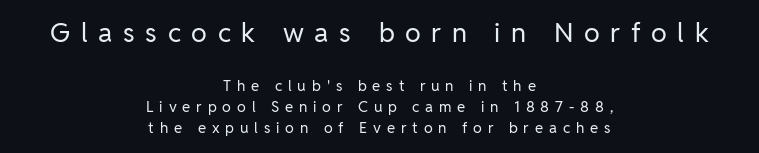
The image shows 27 px text type, upright; set centered, normal line spacing (1.41x), unusually wide letter spacing (+0.39 em), not underlined; the first (top) block is 1.8x larger.
